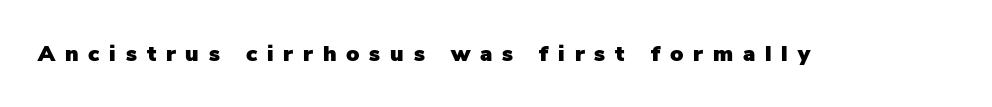
{"italic": "no", "underline": "no", "letter_spacing": "wide", "letter_spacing_em": 0.45, "glyph_px": 22}
